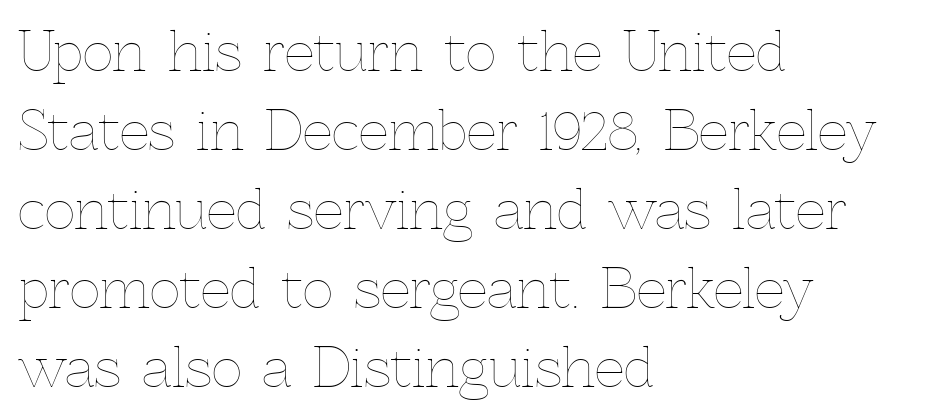
The image shows 53 px thin type, upright; set left-aligned, normal line spacing (1.49x), normal letter spacing, not underlined; a medium x-height.
